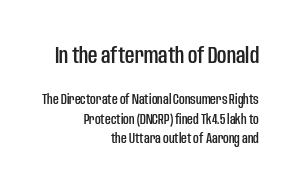
The image shows 23 px text type, upright; set right-aligned, normal line spacing (1.39x), normal letter spacing, not underlined; the first (top) block is 1.64x larger.
